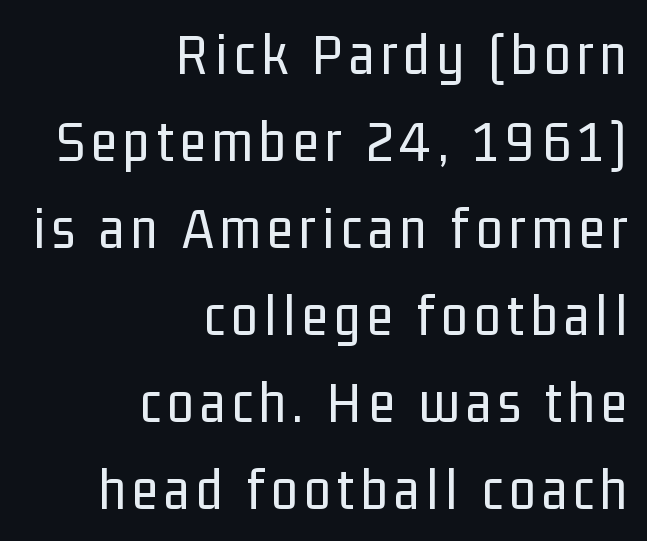
The passage shown is typed in a proportional face where columns would drift. Reading down the column, the eye jumps a familiar distance to each next line. Alignment: flush right. Look at the bottom of the vertical strokes: they stop flat, with no serifs. Quick note: not italic, upright. The foot of each line stays bare and open.
